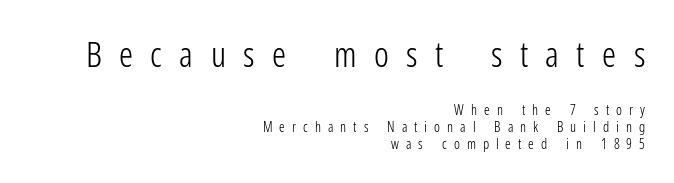
Q: Is the text bold? A: No.
Q: Is the text italic (slanted)? A: No, it is upright.
Q: Is the typeface a serif or a sans-serif typeface? A: Sans-serif.
Q: Is the text underlined? A: No.
Q: How is the paragraph aligned? A: Right-aligned.
Q: Is the spacing between letters normal or unusually wide? A: Unusually wide.
Q: Which block of text is set in a larger size, the first (top) or the second (bottom)? A: The first (top) one.
Q: Width (condensed, normal, or wide)? A: Condensed.
Q: Stroke contrast? A: Low.
Q: x-height? A: Medium.
Q: Monospaced? A: No.
